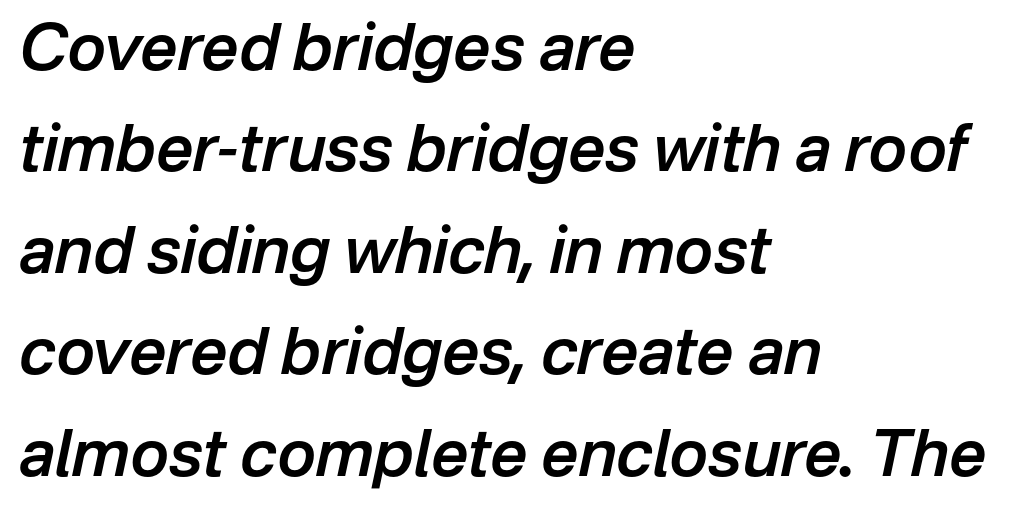
The image shows 65 px semibold type, italic (leaning right); set left-aligned, normal line spacing (1.56x), normal letter spacing, not underlined; low stroke contrast and a medium x-height.
